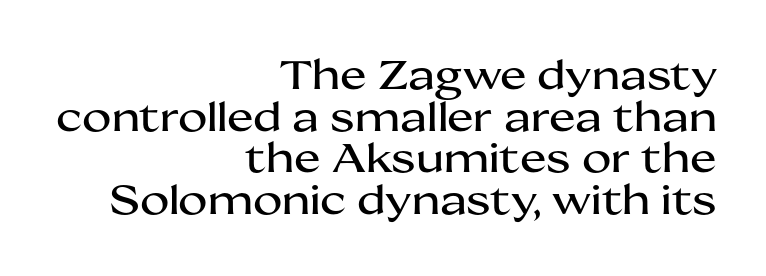
{"italic": "no", "width": "wide", "stroke_contrast": "medium", "x_height": "medium", "monospaced": "no", "underline": "no", "align": "right", "line_spacing": "tight", "line_spacing_ratio": 1.04, "letter_spacing": "normal", "letter_spacing_em": 0.0, "glyph_px": 40}
